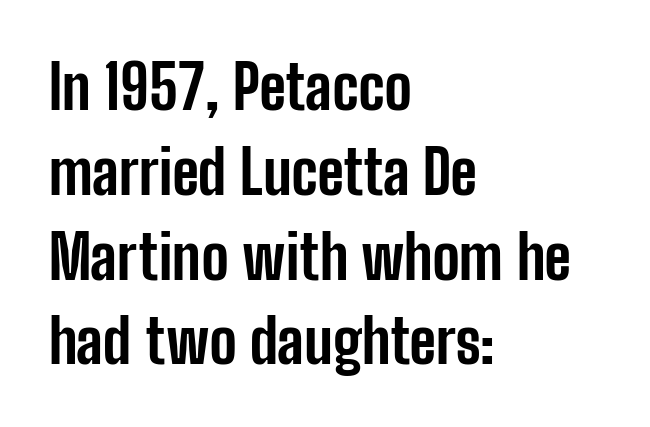
Lines of text with bare space underneath. This is the regular roman posture of the typeface. These lines are rendered in a variable-pitch font. The horizontal fit of the characters is conventional and even. Horizontal bands of white between lines are of average thickness.
